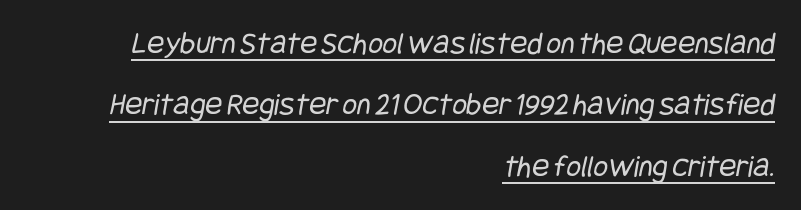
The image shows 32 px regular-weight, condensed sans-serif type; set right-aligned, loose line spacing (1.92x), normal letter spacing, underlined; low stroke contrast and a large x-height.
